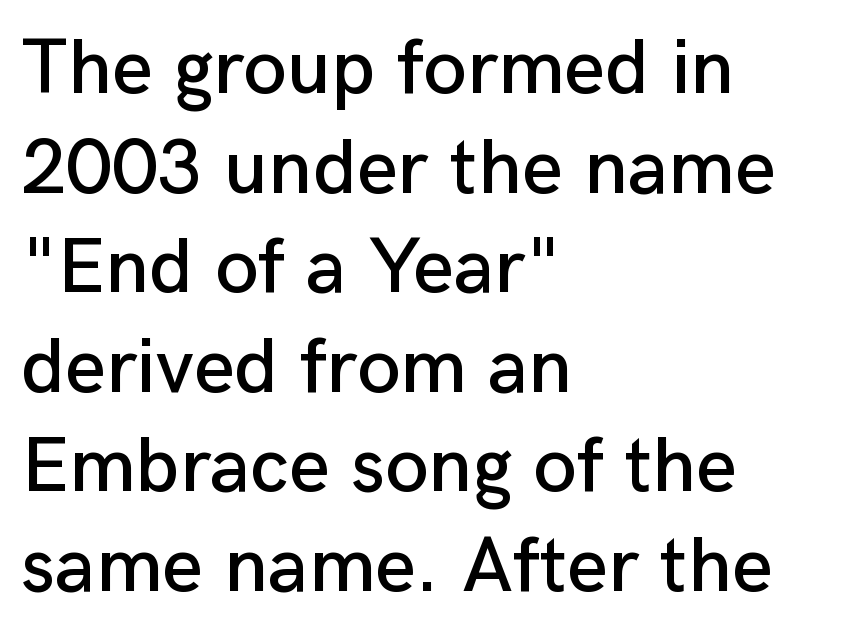
The image shows 79 px sans-serif type, upright; set left-aligned, normal line spacing (1.26x), normal letter spacing, not underlined; low stroke contrast and a medium x-height.
